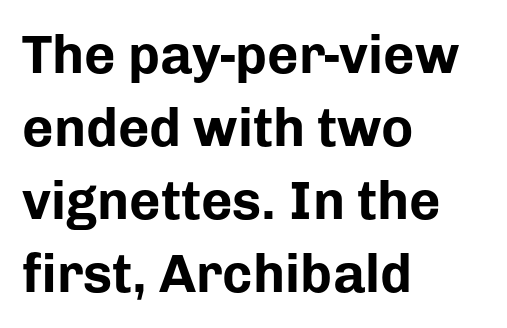
The image shows 54 px bold sans-serif type, upright; set left-aligned, normal line spacing (1.35x), normal letter spacing, not underlined; low stroke contrast and a medium x-height.
